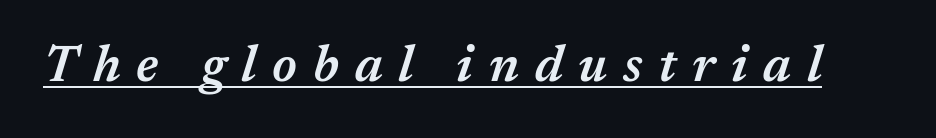
These lines carry some extra weight — a demibold, not a full bold. Honestly, the underline is the first thing you notice here. The rendering uses natural spacing where letterforms have individual widths. Spacing between characters has been opened up far beyond the box default. These lines were composed using italics.
